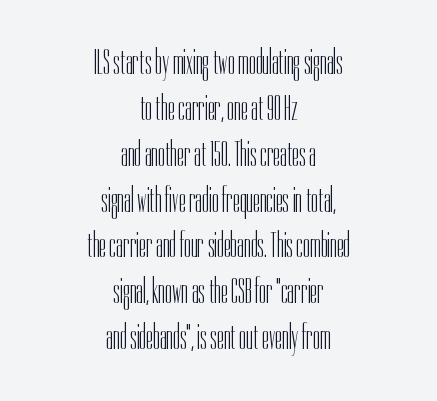
{"serif": "no", "italic": "no", "bold": "no", "weight": "light", "width": "condensed", "stroke_contrast": "low", "x_height": "medium", "monospaced": "no", "underline": "no", "align": "center", "line_spacing": "normal", "line_spacing_ratio": 1.31, "letter_spacing": "normal", "letter_spacing_em": 0.0, "glyph_px": 35}
